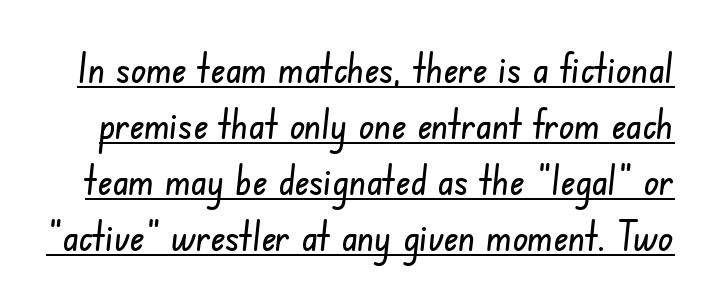
Here the designer chose a conventional face with non-uniform glyph widths. What kind of face is this? One without serifs — a sans. This block has exactly the height ordinary leading produces. Underline: present. Nobody touched the tracking dial on this one.
